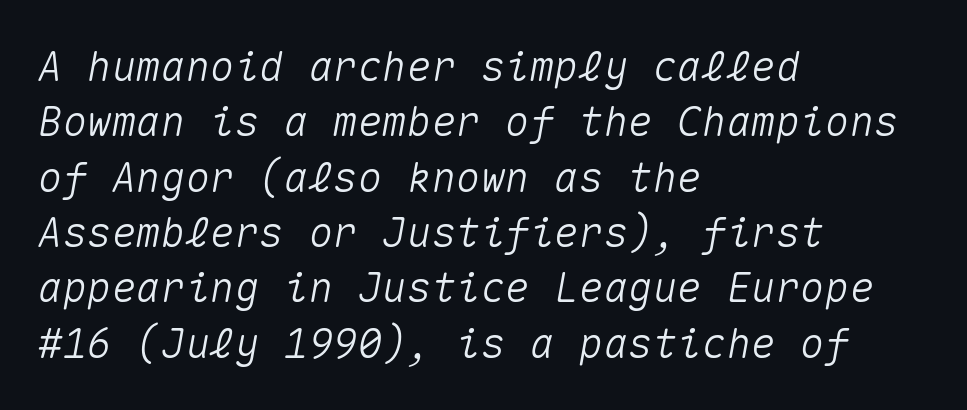
The image shows 41 px text type, italic (leaning right), monospaced; set left-aligned, normal line spacing (1.35x), normal letter spacing, not underlined; medium stroke contrast and a medium x-height.
